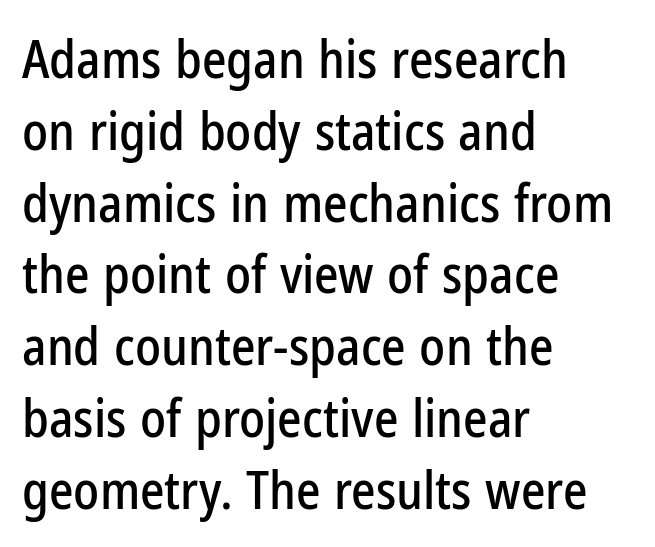
Q: Is the text italic (slanted)? A: No, it is upright.
Q: Is the typeface a serif or a sans-serif typeface? A: Sans-serif.
Q: Is the text underlined? A: No.
Q: How is the paragraph aligned? A: Left-aligned.
Q: Is the spacing between letters normal or unusually wide? A: Normal.
Q: Is the spacing between lines tight, normal or loose? A: Normal.
Q: Width (condensed, normal, or wide)? A: Condensed.
Q: Stroke contrast? A: Low.
Q: x-height? A: Medium.
Q: Monospaced? A: No.
